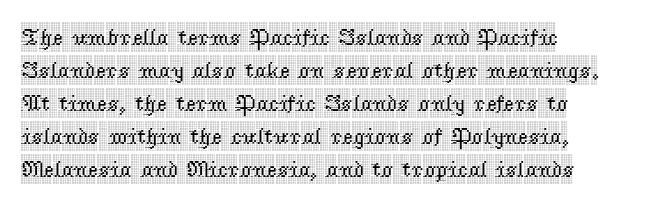
Q: Is the text italic (slanted)? A: No, it is upright.
Q: Is the text underlined? A: No.
Q: How is the paragraph aligned? A: Left-aligned.
Q: Is the spacing between letters normal or unusually wide? A: Normal.
Q: Is the spacing between lines tight, normal or loose? A: Normal.
